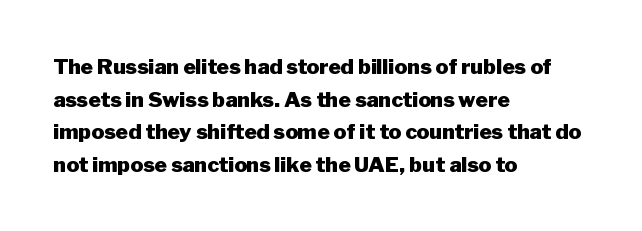
{"italic": "no", "bold": "yes", "underline": "no", "align": "left", "line_spacing": "normal", "line_spacing_ratio": 1.55, "letter_spacing": "normal", "letter_spacing_em": 0.0, "glyph_px": 21}
